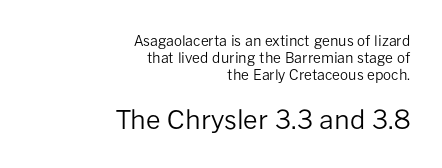
Q: Is the text bold? A: No.
Q: Is the text italic (slanted)? A: No, it is upright.
Q: Is the text underlined? A: No.
Q: How is the paragraph aligned? A: Right-aligned.
Q: Is the spacing between letters normal or unusually wide? A: Normal.
Q: Which block of text is set in a larger size, the first (top) or the second (bottom)? A: The second (bottom) one.
